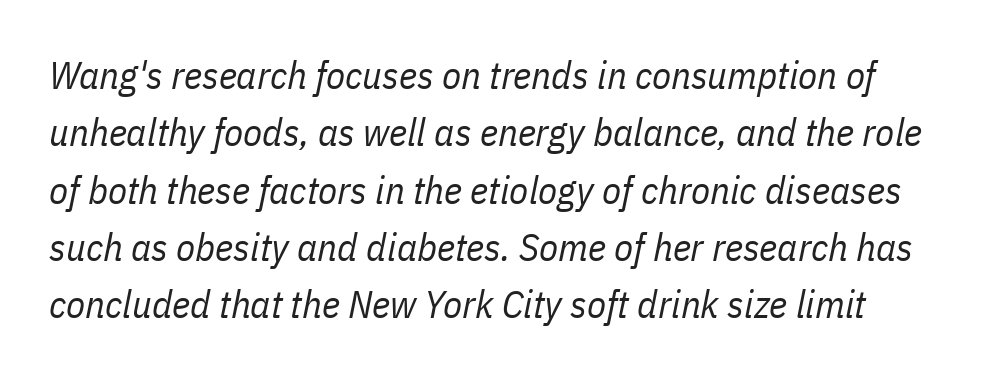
The image shows 39 px regular-weight, condensed type, italic (leaning right); set normal line spacing (1.47x), normal letter spacing, not underlined; low stroke contrast and a medium x-height.
